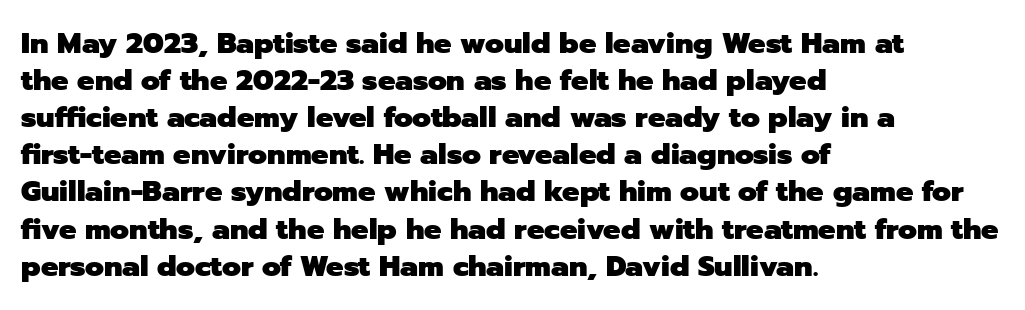
{"serif": "no", "italic": "no", "bold": "yes", "weight": "heavy", "width": "normal", "stroke_contrast": "low", "x_height": "medium", "monospaced": "no", "underline": "no", "align": "left", "line_spacing": "normal", "line_spacing_ratio": 1.28, "letter_spacing": "normal", "letter_spacing_em": 0.0, "glyph_px": 29}
